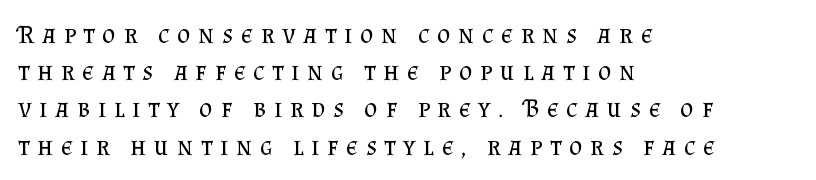
A bare baseline throughout the passage. Leading matches the norm, producing a regular column. The passage is arranged the way most books set body copy — flush left. Italic? Not at all — the glyphs are vertical. Nothing heavy about these letters — not bold at all.
